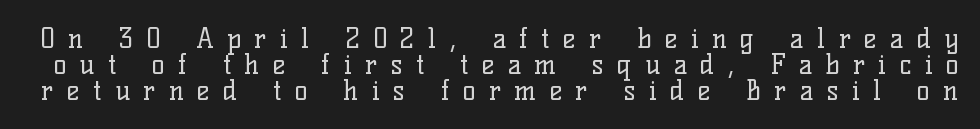
Q: Is the text bold? A: No.
Q: Is the text italic (slanted)? A: No, it is upright.
Q: Is the text underlined? A: No.
Q: Is the spacing between letters normal or unusually wide? A: Unusually wide.
Q: Is the spacing between lines tight, normal or loose? A: Tight.
